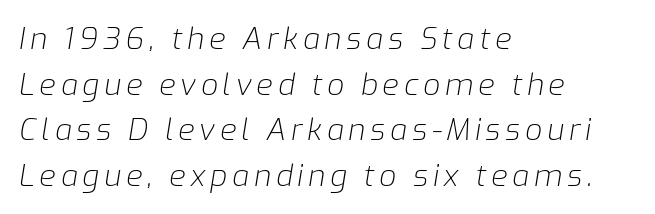
{"italic": "yes", "lean": "right", "slant_degrees": 9, "bold": "no", "weight": "light", "width": "normal", "stroke_contrast": "low", "x_height": "medium", "monospaced": "no", "underline": "no", "align": "left", "line_spacing": "normal", "line_spacing_ratio": 1.52, "glyph_px": 30}
